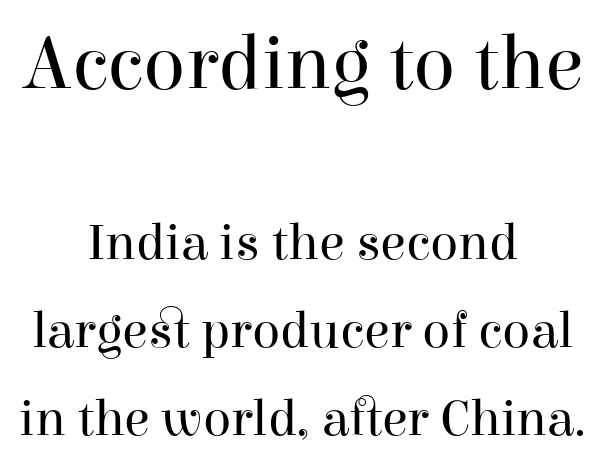
The image shows 78 px regular-weight serif type, upright; set centered, normal line spacing (1.69x), normal letter spacing, not underlined; the first (top) block is 1.5x larger; high stroke contrast and a medium x-height.
